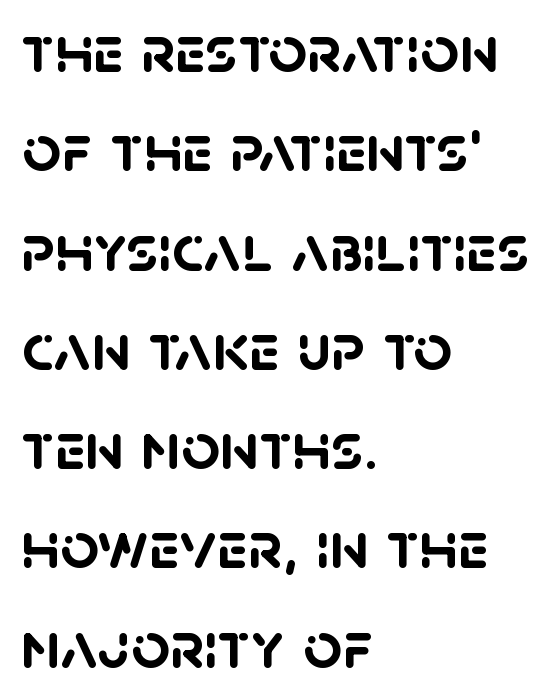
The image shows 68 px semibold sans-serif type; set left-aligned, normal line spacing (1.46x), normal letter spacing, not underlined; low stroke contrast and a large x-height.
